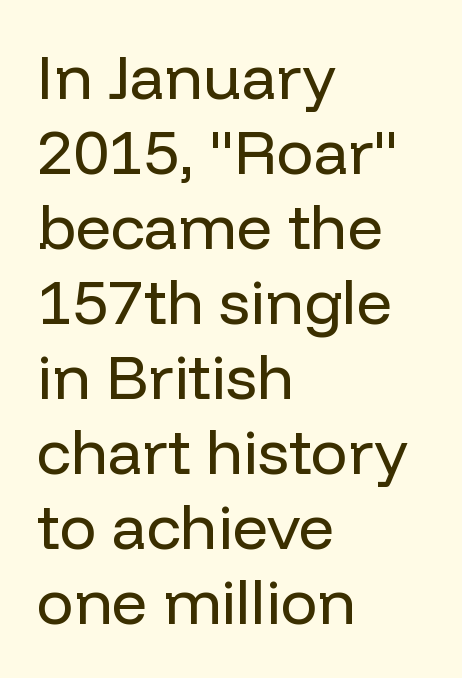
The image shows 62 px regular-weight sans-serif type, upright; set left-aligned, line spacing 1.21x, normal letter spacing, not underlined; low stroke contrast and a medium x-height.
